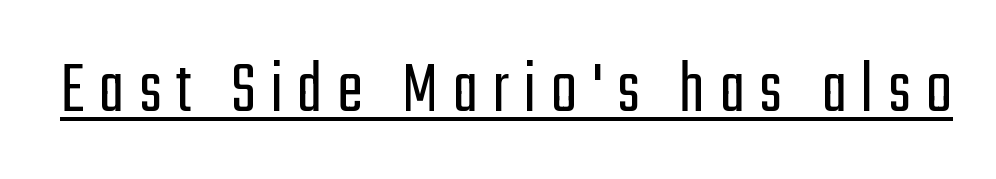
Do the letters lean? They stand straight. The rendering shows plain stroke endings on the letterforms — a sans-serif design. Is this a fixed-width face? No — the glyphs have proportional, varying widths. Glance below the letters and you will spot a drawn line.
